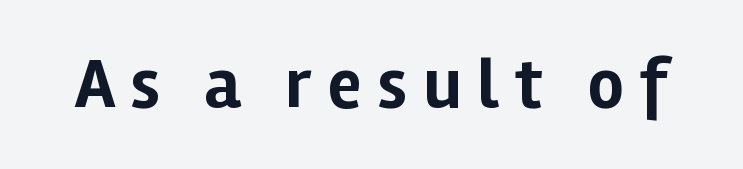
{"serif": "no", "italic": "no", "bold": "yes", "weight": "bold", "width": "normal", "stroke_contrast": "low", "x_height": "medium", "monospaced": "no", "underline": "no", "letter_spacing": "wide", "letter_spacing_em": 0.22, "glyph_px": 71}
